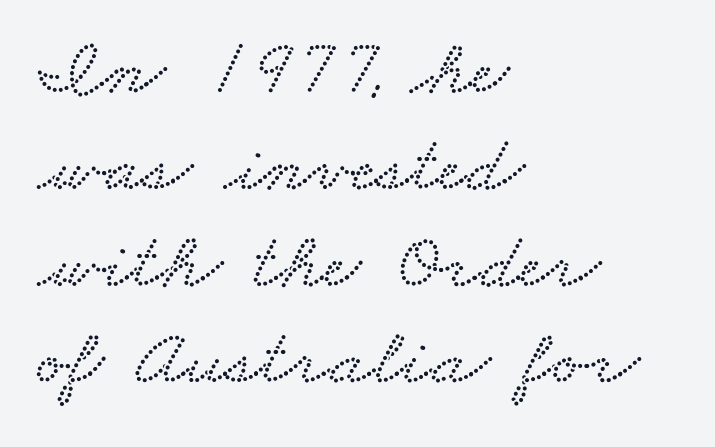
{"width": "wide", "stroke_contrast": "low", "x_height": "small", "monospaced": "no", "underline": "no", "align": "left", "line_spacing_ratio": 1.21, "letter_spacing": "normal", "letter_spacing_em": 0.0, "glyph_px": 80}
